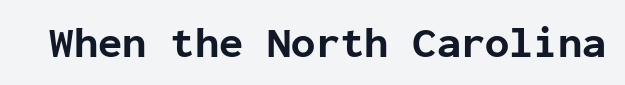
The image shows 44 px bold sans-serif type, upright, monospaced; set normal letter spacing, not underlined; low stroke contrast and a medium x-height.
